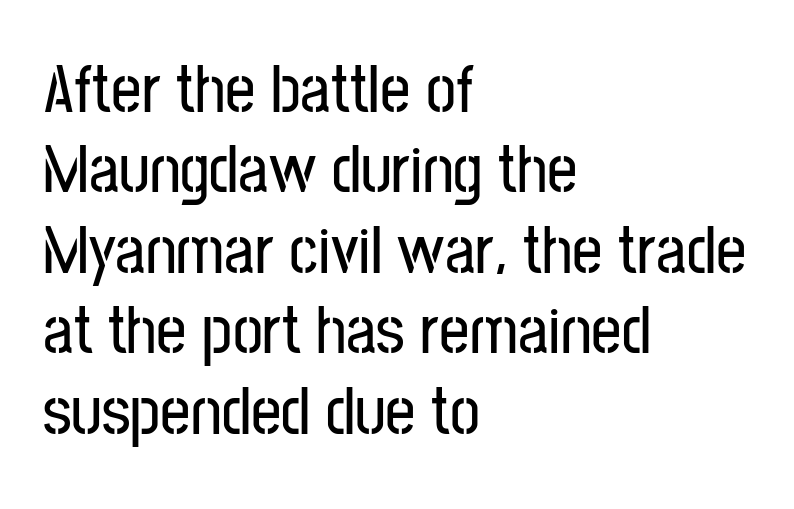
{"serif": "no", "italic": "no", "width": "condensed", "stroke_contrast": "low", "x_height": "medium", "monospaced": "no", "underline": "no", "align": "left", "line_spacing_ratio": 1.2, "letter_spacing": "normal", "letter_spacing_em": 0.0, "glyph_px": 67}
